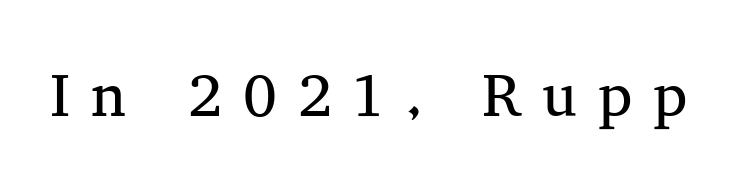
{"serif": "yes", "italic": "no", "bold": "no", "weight": "regular", "width": "normal", "stroke_contrast": "medium", "x_height": "medium", "monospaced": "no", "underline": "no", "letter_spacing": "wide", "letter_spacing_em": 0.34, "glyph_px": 61}
